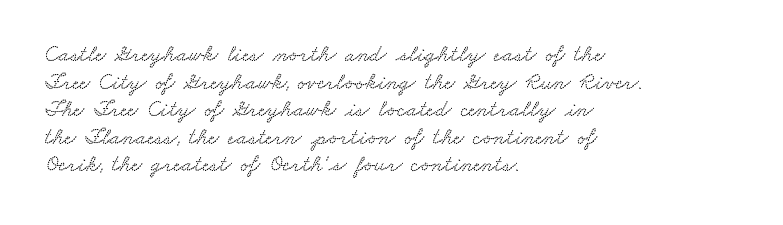
Q: Is the text underlined? A: No.
Q: How is the paragraph aligned? A: Left-aligned.
Q: Is the spacing between letters normal or unusually wide? A: Normal.
